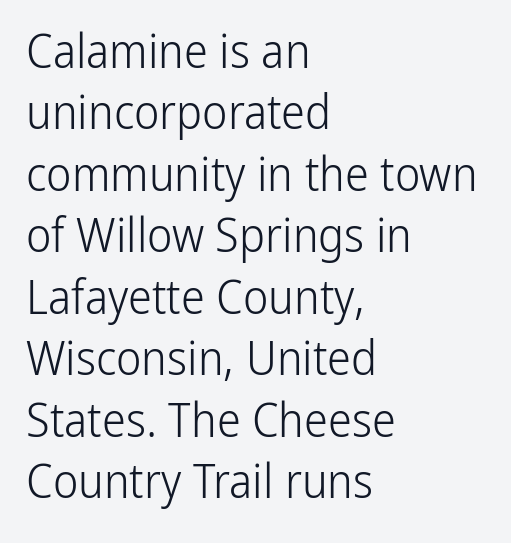
Stem width sits at or under what a default text font uses. The typography opts for an upright posture over an oblique one. Nobody touched the tracking dial on this one. No feet cap the strokes, marking this as sans-serif type. The rendering uses natural spacing where letterforms have individual widths. The space directly below the letters is spotless.
